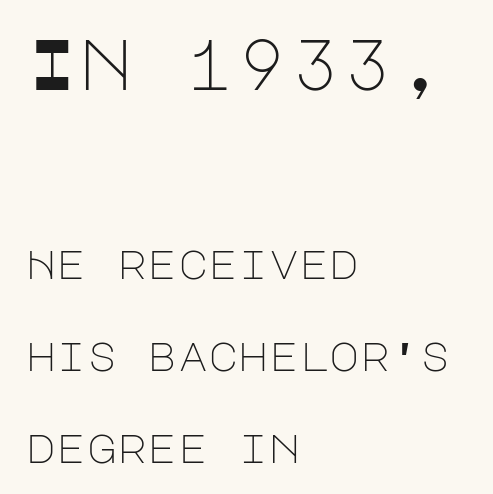
In terms of letterform style, serifs are entirely absent. Stroke thickness stays within the range of a standard reading face or lighter. One glance says open: line gaps are wider than usual. Designer's note — italics off, roman on. The foot of each line stays bare and open. If you drew a ruler down the left edge, every line would touch it.
